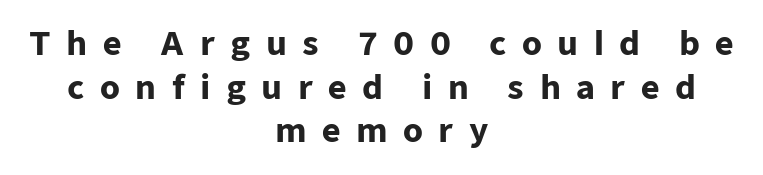
{"serif": "no", "italic": "no", "bold": "yes", "weight": "heavy", "width": "normal", "stroke_contrast": "low", "x_height": "medium", "monospaced": "no", "underline": "no", "align": "center", "line_spacing": "normal", "line_spacing_ratio": 1.36, "letter_spacing": "wide", "letter_spacing_em": 0.48, "glyph_px": 32}
